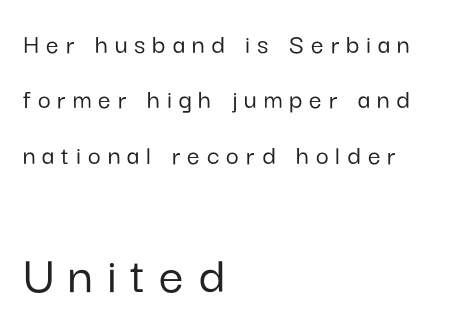
The image shows 55 px sans-serif type, upright; set left-aligned, loose line spacing (1.98x), unusually wide letter spacing (+0.25 em), not underlined; the second (bottom) block is 1.96x larger; low stroke contrast and a medium x-height.
